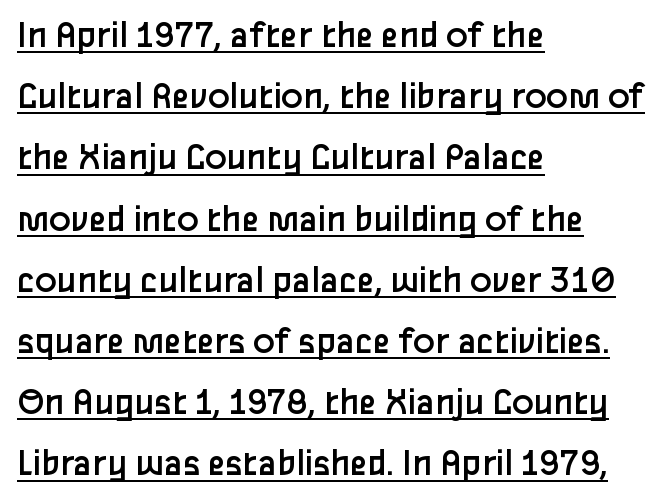
Is the block centered? No — it sits flush against the left margin. The rendered words wear a rule along their underside. Posture: upright roman. The passage shown stacks its lines at a standard gap. Each letter's strokes conclude bluntly, with no projecting serifs. Do the characters align in a grid? No, the font is proportional.
